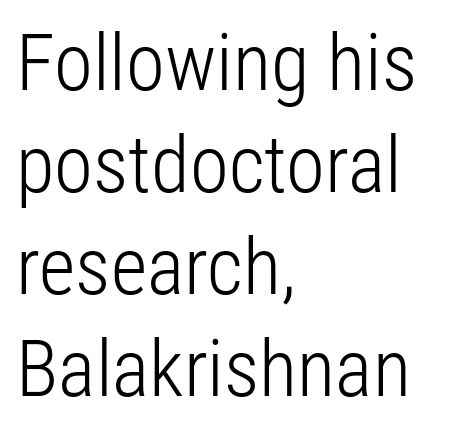
Q: Is the text bold? A: No.
Q: Is the text italic (slanted)? A: No, it is upright.
Q: Is the typeface a serif or a sans-serif typeface? A: Sans-serif.
Q: Is the text underlined? A: No.
Q: How is the paragraph aligned? A: Left-aligned.
Q: Is the spacing between letters normal or unusually wide? A: Normal.
Q: Is the spacing between lines tight, normal or loose? A: Normal.
Q: Width (condensed, normal, or wide)? A: Condensed.
Q: Stroke contrast? A: Low.
Q: x-height? A: Medium.
Q: Monospaced? A: No.
